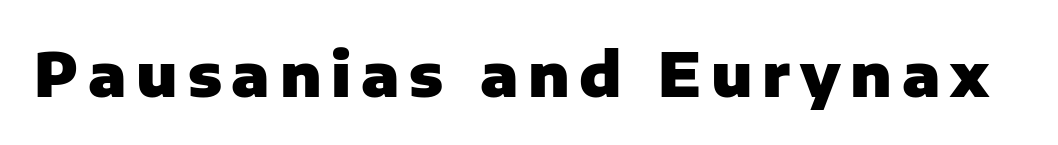
The image shows 61 px heavy sans-serif type, upright; set not underlined; low stroke contrast and a medium x-height.
